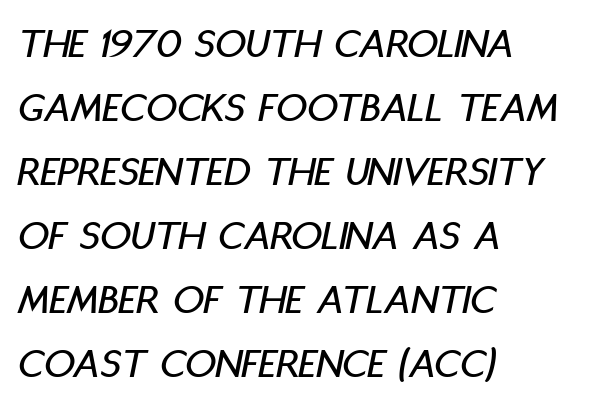
Nobody touched the tracking dial on this one. How would I describe the line gaps? Plain and ordinary. Slant detected: the letters are inclined. The baseline area is clear.
